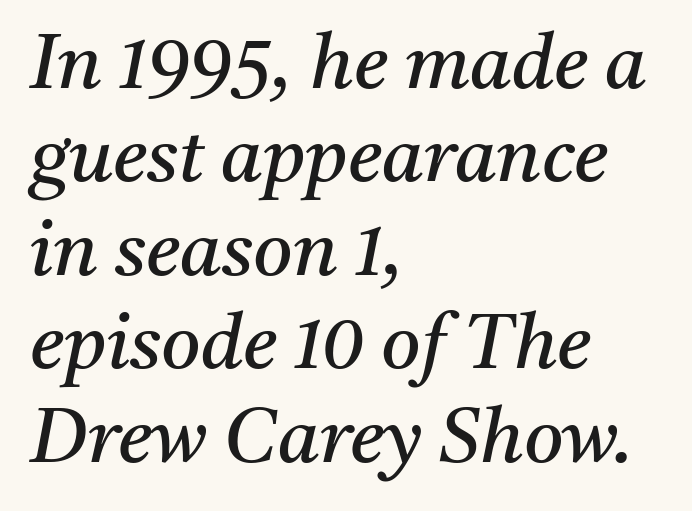
Q: Is the text bold? A: No.
Q: Is the text italic (slanted)? A: Yes, it leans right by about 11 degrees.
Q: Is the typeface a serif or a sans-serif typeface? A: Serif.
Q: Is the text underlined? A: No.
Q: How is the paragraph aligned? A: Left-aligned.
Q: Is the spacing between letters normal or unusually wide? A: Normal.
Q: Width (condensed, normal, or wide)? A: Normal.
Q: Stroke contrast? A: Medium.
Q: x-height? A: Medium.
Q: Monospaced? A: No.
